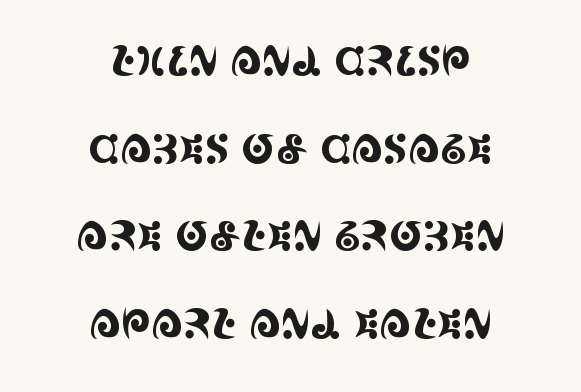
{"serif": "yes", "italic": "no", "width": "condensed", "x_height": "large", "monospaced": "no", "underline": "no", "align": "center", "line_spacing": "loose", "line_spacing_ratio": 2.19, "letter_spacing": "normal", "letter_spacing_em": 0.0, "glyph_px": 40}
